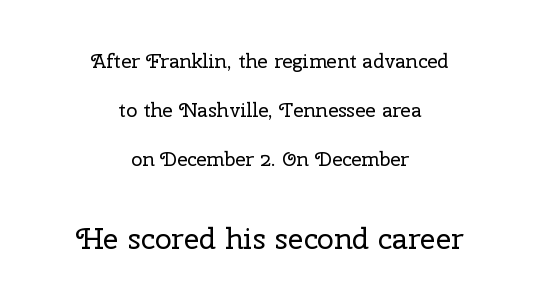
Q: Is the text bold? A: No.
Q: Is the text italic (slanted)? A: No, it is upright.
Q: Is the typeface a serif or a sans-serif typeface? A: Serif.
Q: Is the text underlined? A: No.
Q: How is the paragraph aligned? A: Centered.
Q: Is the spacing between letters normal or unusually wide? A: Normal.
Q: Is the spacing between lines tight, normal or loose? A: Loose.
Q: Which block of text is set in a larger size, the first (top) or the second (bottom)? A: The second (bottom) one.
Q: Width (condensed, normal, or wide)? A: Normal.
Q: Stroke contrast? A: Low.
Q: x-height? A: Medium.
Q: Monospaced? A: No.
